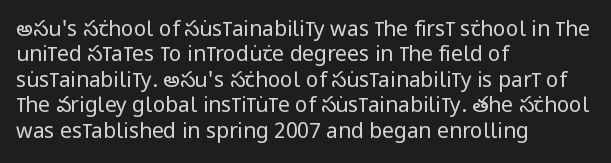
A bare baseline throughout the passage. Line beginnings align vertically; line endings do not. This sample uses plain, unmodified letter spacing. Posture: straight, roman, zero tilt. Is this a heavy cut? Hardly; it is regular or lighter.
